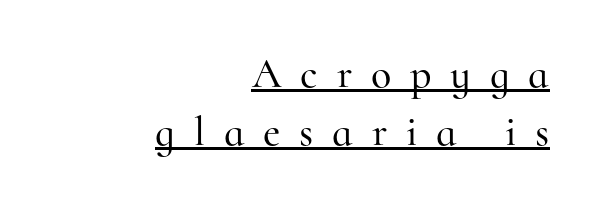
Reading down the block, your eye finds every line finishing at a fixed right position. Compared with undecorated copy, this sample adds a rule below the words. In terms of posture, this sample is upright. The vertical gap from one line to the next is medium. Is this a fixed-width face? No — the glyphs have proportional, varying widths. Tracking here is generous; glyphs stand well apart from one another.
